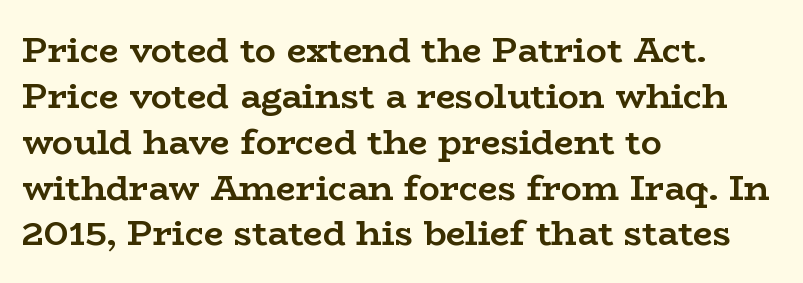
Q: Is the text bold? A: Yes.
Q: Is the text italic (slanted)? A: No, it is upright.
Q: Is the typeface a serif or a sans-serif typeface? A: Serif.
Q: Is the text underlined? A: No.
Q: How is the paragraph aligned? A: Left-aligned.
Q: Is the spacing between letters normal or unusually wide? A: Normal.
Q: Is the spacing between lines tight, normal or loose? A: Normal.
Q: Width (condensed, normal, or wide)? A: Wide.
Q: Stroke contrast? A: Low.
Q: x-height? A: Medium.
Q: Monospaced? A: No.
